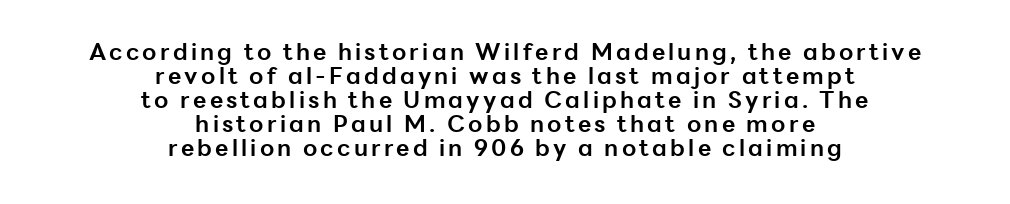
When letters stand straight like this, we call the style roman or upright. This sample trades vertical openness for compactness between lines. Every letter is thick-stroked: bold, no question. Which margin do the lines hug? Neither — every line sits in the middle. Just letters on the line, the space beneath them empty.
